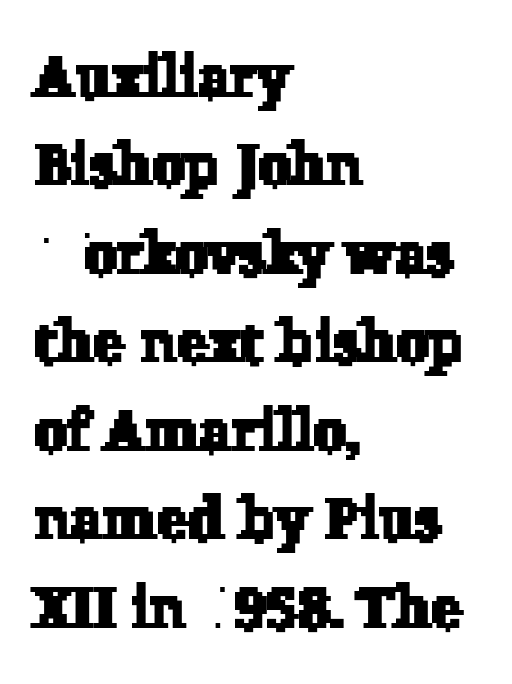
Q: Is the typeface a serif or a sans-serif typeface? A: Serif.
Q: Is the text underlined? A: No.
Q: How is the paragraph aligned? A: Left-aligned.
Q: Is the spacing between letters normal or unusually wide? A: Normal.
Q: Is the spacing between lines tight, normal or loose? A: Normal.
Q: Width (condensed, normal, or wide)? A: Normal.
Q: Stroke contrast? A: Low.
Q: x-height? A: Medium.
Q: Monospaced? A: No.
